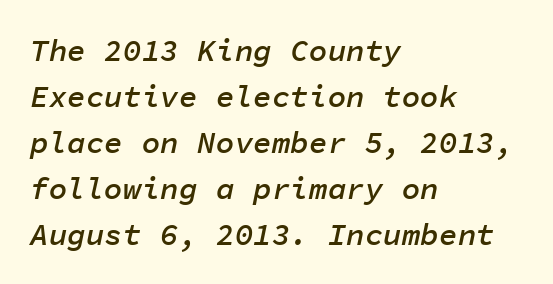
Q: Is the text bold? A: Semi-bold.
Q: Is the text italic (slanted)? A: Yes, it leans right by about 11 degrees.
Q: Is the text underlined? A: No.
Q: How is the paragraph aligned? A: Left-aligned.
Q: Is the spacing between letters normal or unusually wide? A: Normal.
Q: Is the spacing between lines tight, normal or loose? A: Normal.
Q: Width (condensed, normal, or wide)? A: Normal.
Q: Stroke contrast? A: Low.
Q: x-height? A: Medium.
Q: Monospaced? A: Yes.
